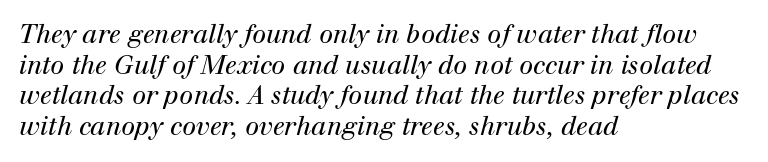
Q: Is the text bold? A: No.
Q: Is the text italic (slanted)? A: Yes, it leans right by about 12 degrees.
Q: Is the text underlined? A: No.
Q: How is the paragraph aligned? A: Left-aligned.
Q: Is the spacing between letters normal or unusually wide? A: Normal.
